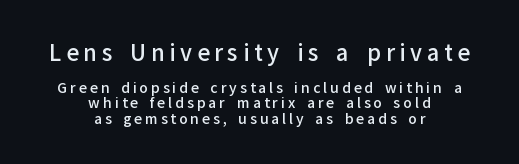
The image shows 22 px text type, upright; set centered, tight line spacing (1.08x), unusually wide letter spacing (+0.21 em), not underlined; the first (top) block is 1.57x larger.
